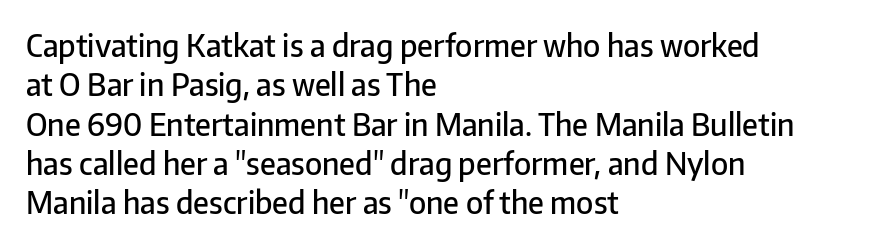
The letterforms sit shoulder to shoulder at normal distance. Teacher's note: observe the even left margin — that is flush-left alignment. Spacing verdict: proportional, widths tailored to each character. Are there feet on the stems? There aren't — it's a sans. The lettering stays uniformly vertical, giving the passage a roman look.
